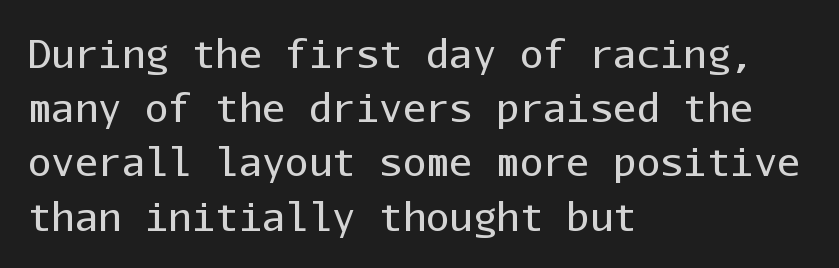
Observe the absence of serifs on each vertical stroke in this sample. These lines stack with their left ends in a neat column. You could call the tracking neutral — neither tight nor loose. The rows are spaced the way most documents space them. The font's upright variant was chosen for this text. The rendering uses typewriter-style spacing with identical character cells.
